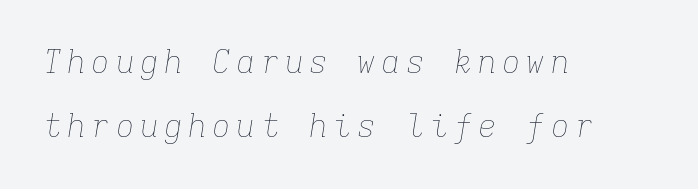
Q: Is the text bold? A: No.
Q: Is the text italic (slanted)? A: Yes, it leans right by about 9 degrees.
Q: Is the text underlined? A: No.
Q: How is the paragraph aligned? A: Left-aligned.
Q: Is the spacing between lines tight, normal or loose? A: Loose.
Q: Width (condensed, normal, or wide)? A: Normal.
Q: Stroke contrast? A: Low.
Q: x-height? A: Medium.
Q: Monospaced? A: Yes.
